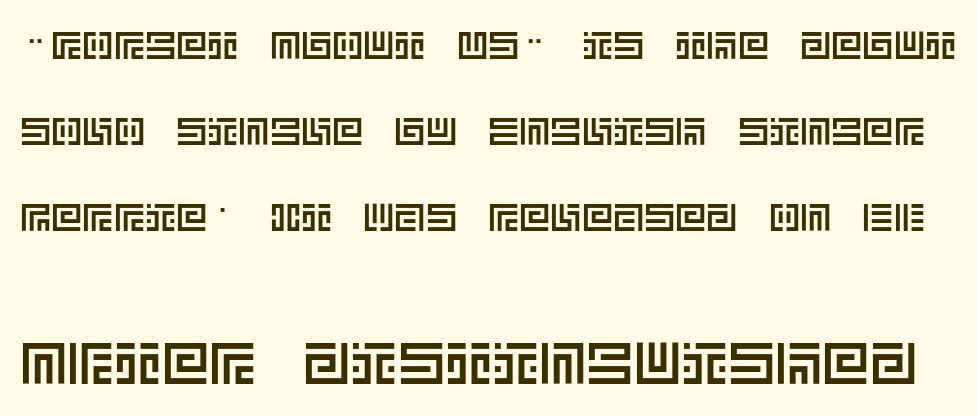
Q: Is the text italic (slanted)? A: No, it is upright.
Q: Is the text underlined? A: No.
Q: Is the spacing between letters normal or unusually wide? A: Normal.
Q: Is the spacing between lines tight, normal or loose? A: Loose.
Q: Which block of text is set in a larger size, the first (top) or the second (bottom)? A: The second (bottom) one.
Q: Width (condensed, normal, or wide)? A: Normal.
Q: x-height? A: Large.
